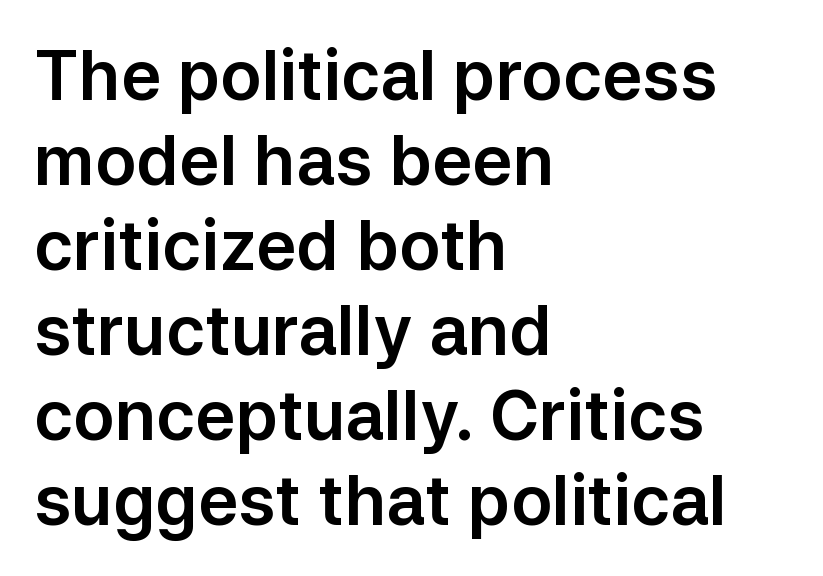
The rag falls on the right side of this text block. The face used here is proportionally spaced, like ordinary book or web type. The gap between lines stays unmarked. The letters stand upright; this is a roman face. What kind of face is this? One without serifs — a sans. Default kerning and tracking; the words read as compact shapes.
